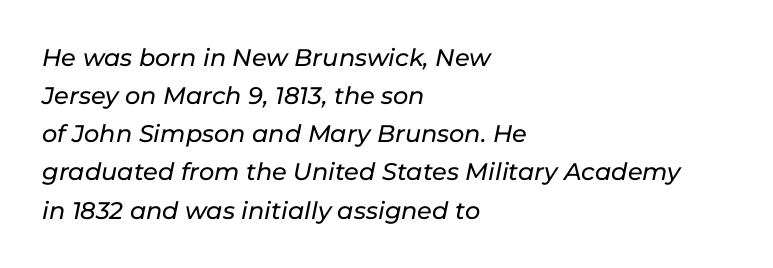
The passage shown has conventional tracking throughout. Layout note: lines flush left. Unmarked baselines from the first word to the last. Line spacing here is normal. The specimen reads as italic at a glance.
